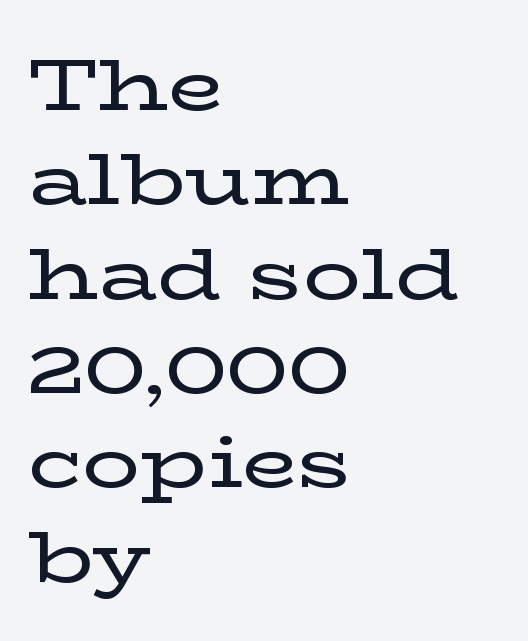
Q: Is the text italic (slanted)? A: No, it is upright.
Q: Is the typeface a serif or a sans-serif typeface? A: Serif.
Q: Is the text underlined? A: No.
Q: How is the paragraph aligned? A: Left-aligned.
Q: Is the spacing between letters normal or unusually wide? A: Normal.
Q: Is the spacing between lines tight, normal or loose? A: Normal.
Q: Width (condensed, normal, or wide)? A: Wide.
Q: Stroke contrast? A: Low.
Q: x-height? A: Medium.
Q: Monospaced? A: No.
